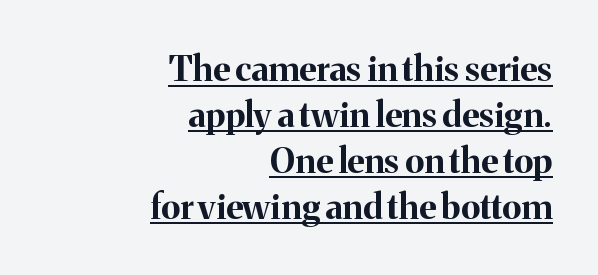
The image shows 35 px bold serif type, upright; set right-aligned, normal line spacing (1.31x), normal letter spacing, underlined; medium stroke contrast and a medium x-height.
